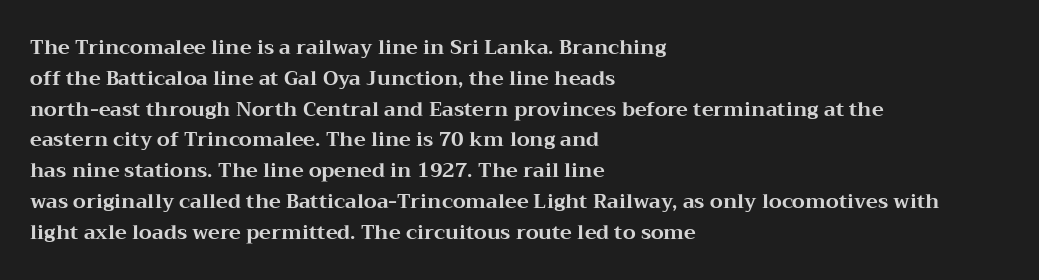
A student would call this left alignment; a typographer would say flush left, rag right. Any mark beneath the type? The region is blank. A dark, heavy texture on the line: the type is bold. The leading is moderate, giving the passage an even texture. The gaps between neighbouring characters are ordinary and unremarkable. The axis of the letterforms is exactly vertical.
